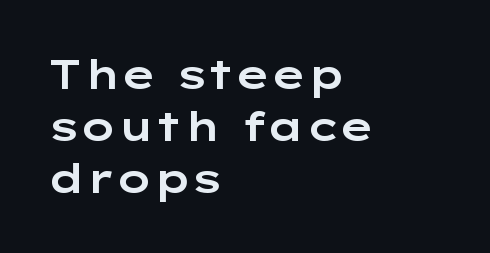
{"serif": "no", "italic": "no", "width": "wide", "stroke_contrast": "low", "x_height": "medium", "monospaced": "no", "underline": "no", "align": "left", "line_spacing": "normal", "line_spacing_ratio": 1.27, "letter_spacing": "normal", "letter_spacing_em": 0.0, "glyph_px": 41}
